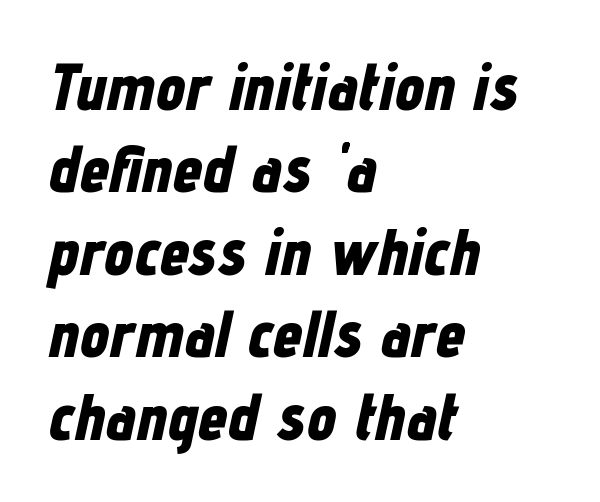
{"italic": "yes", "lean": "right", "slant_degrees": 12, "bold": "yes", "weight": "bold", "width": "condensed", "stroke_contrast": "low", "x_height": "medium", "monospaced": "no", "underline": "no", "align": "left", "line_spacing": "normal", "line_spacing_ratio": 1.25, "letter_spacing": "normal", "letter_spacing_em": 0.0, "glyph_px": 66}
